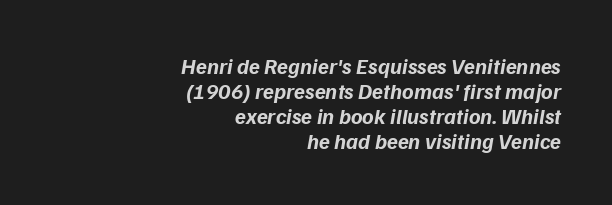
Its strokes are broad and dark, the hallmark of bold type. This rendering leaves character spacing at its baseline value. Alignment: flush right. Honestly, the rows look squashed on top of each other.
